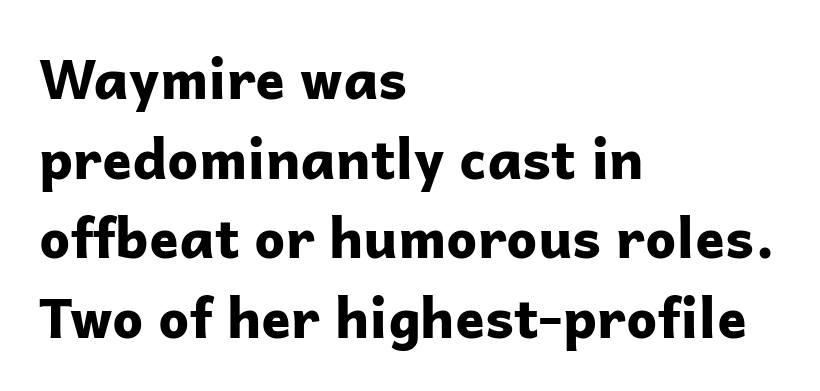
The characters look thick and weighty, a clear bold. Each letter keeps its own natural width here, so spacing adapts to shape. Style check: upright. Left-aligned paragraph, ragged on the right.
